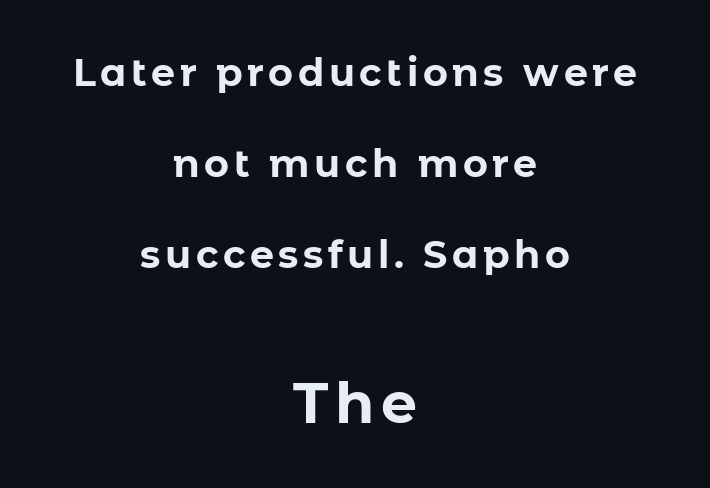
Q: Is the text bold? A: Yes.
Q: Is the text italic (slanted)? A: No, it is upright.
Q: Is the typeface a serif or a sans-serif typeface? A: Sans-serif.
Q: Is the text underlined? A: No.
Q: How is the paragraph aligned? A: Centered.
Q: Is the spacing between lines tight, normal or loose? A: Loose.
Q: Which block of text is set in a larger size, the first (top) or the second (bottom)? A: The second (bottom) one.
Q: Width (condensed, normal, or wide)? A: Normal.
Q: Stroke contrast? A: Low.
Q: x-height? A: Medium.
Q: Monospaced? A: No.
